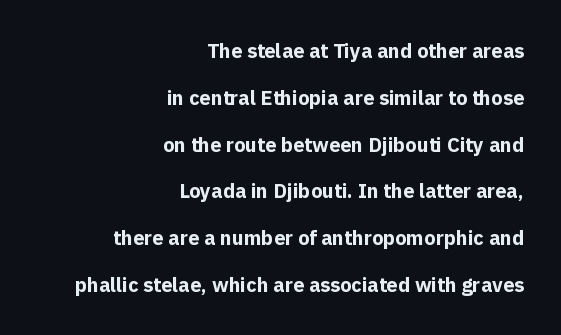
{"italic": "no", "bold": "yes", "underline": "no", "align": "right", "line_spacing": "loose", "line_spacing_ratio": 2.34, "letter_spacing": "normal", "letter_spacing_em": 0.0, "glyph_px": 20}
